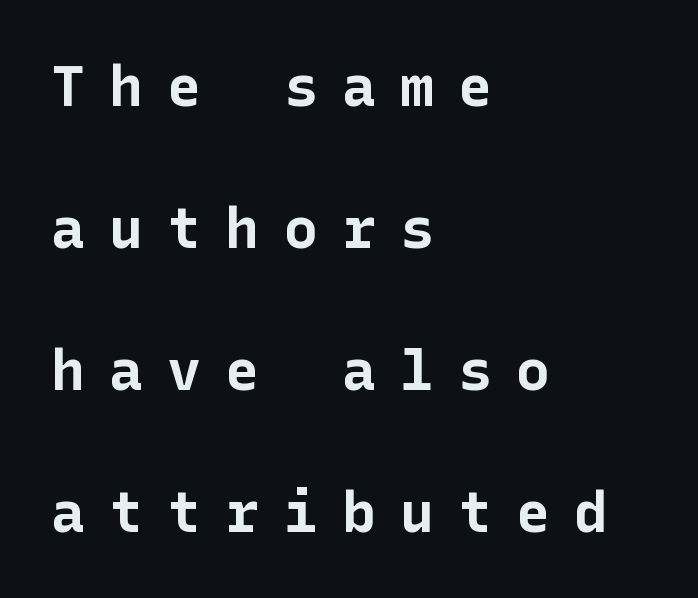
Caption: bold face, heavy strokes. The specimen reads as upright at a glance. Visually the block forms a straight wall on the left and a jagged coastline on the right. The area under the type is left untouched. No feet cap the strokes, marking this as sans-serif type.
